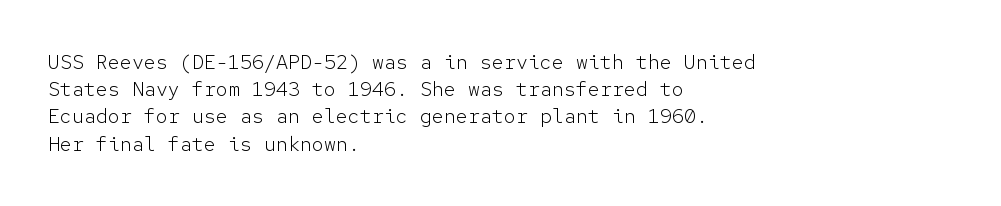
The text block is weighted toward the left margin, trailing off unevenly rightward. Summary of vertical rhythm: regular, with standard interline spacing. Spacing between characters is what you'd get straight out of the box. The letterforms sit at book weight or below.
